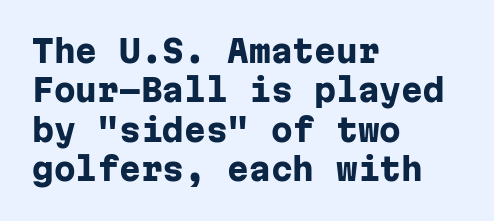
Q: Is the text bold? A: Yes.
Q: Is the text italic (slanted)? A: No, it is upright.
Q: Is the typeface a serif or a sans-serif typeface? A: Sans-serif.
Q: Is the text underlined? A: No.
Q: How is the paragraph aligned? A: Left-aligned.
Q: Is the spacing between letters normal or unusually wide? A: Normal.
Q: Is the spacing between lines tight, normal or loose? A: Normal.
Q: Width (condensed, normal, or wide)? A: Normal.
Q: Stroke contrast? A: Low.
Q: x-height? A: Medium.
Q: Monospaced? A: Yes.
